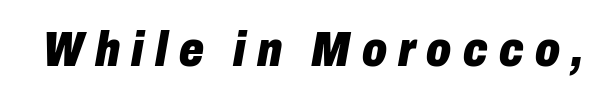
{"italic": "yes", "lean": "right", "slant_degrees": 10, "bold": "yes", "weight": "heavy", "width": "condensed", "stroke_contrast": "low", "x_height": "medium", "monospaced": "no", "underline": "no", "letter_spacing": "wide", "letter_spacing_em": 0.23, "glyph_px": 49}
